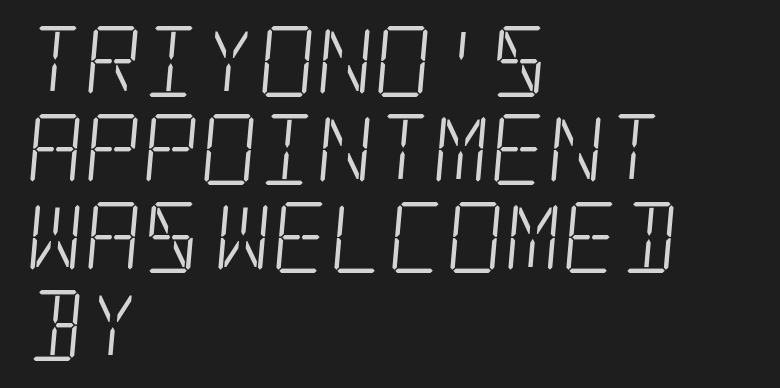
Q: Is the text bold? A: No.
Q: Is the typeface a serif or a sans-serif typeface? A: Serif.
Q: Is the text underlined? A: No.
Q: How is the paragraph aligned? A: Left-aligned.
Q: Is the spacing between letters normal or unusually wide? A: Normal.
Q: Width (condensed, normal, or wide)? A: Condensed.
Q: Stroke contrast? A: Low.
Q: x-height? A: Large.
